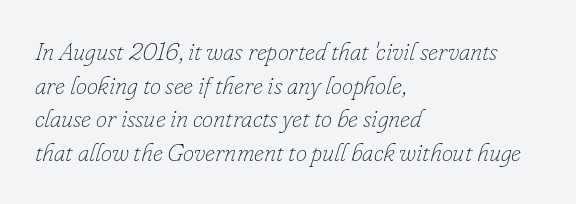
The image shows 25 px text type, italic (leaning right); set left-aligned, normal line spacing (1.35x), normal letter spacing, not underlined.
